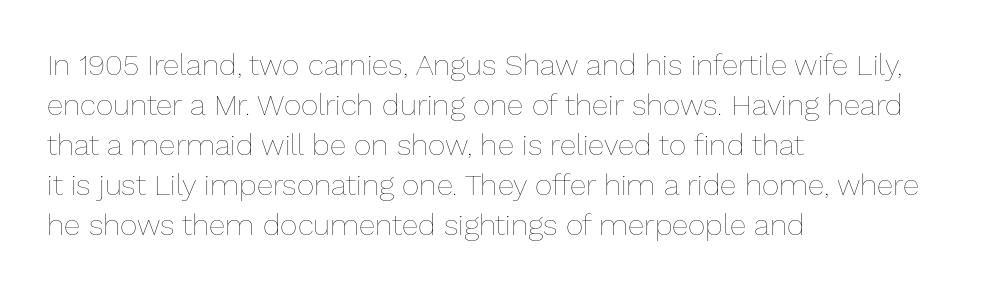
{"italic": "no", "bold": "no", "weight": "thin", "width": "normal", "stroke_contrast": "low", "x_height": "medium", "monospaced": "no", "underline": "no", "align": "left", "line_spacing": "normal", "line_spacing_ratio": 1.33, "letter_spacing": "normal", "letter_spacing_em": 0.0, "glyph_px": 30}
